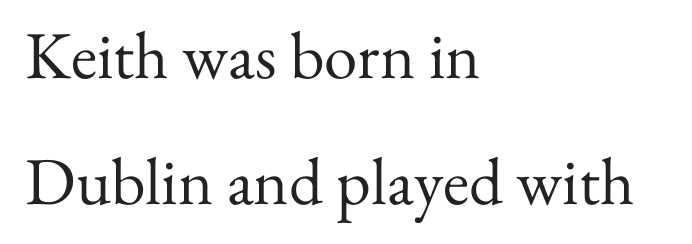
The image shows 67 px regular-weight serif type, upright; set left-aligned, line spacing 1.88x, normal letter spacing, not underlined; medium stroke contrast and a small x-height.
